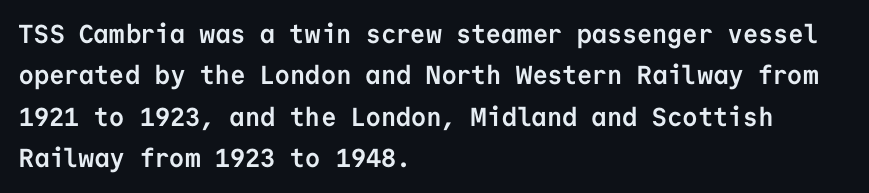
Q: Is the text bold? A: Yes.
Q: Is the text italic (slanted)? A: No, it is upright.
Q: Is the text underlined? A: No.
Q: How is the paragraph aligned? A: Left-aligned.
Q: Is the spacing between letters normal or unusually wide? A: Normal.
Q: Is the spacing between lines tight, normal or loose? A: Normal.
